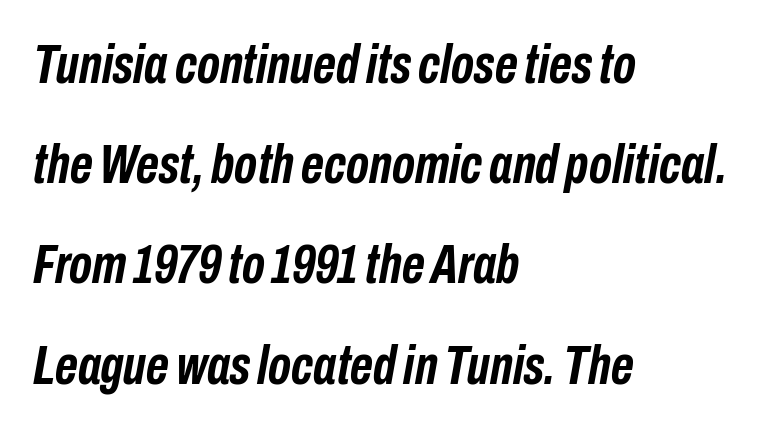
Emphasis-style slanted type is in use. A typesetter would call this proportional, since set widths differ per character. The string is rendered with underlining switched off. The typesetting leans heavy: a genuine bold. Visually the block forms a straight wall on the left and a jagged coastline on the right.
